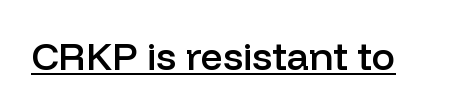
Q: Is the text bold? A: Semi-bold.
Q: Is the text italic (slanted)? A: No, it is upright.
Q: Is the typeface a serif or a sans-serif typeface? A: Sans-serif.
Q: Is the text underlined? A: Yes.
Q: Is the spacing between letters normal or unusually wide? A: Normal.
Q: Width (condensed, normal, or wide)? A: Normal.
Q: Stroke contrast? A: Low.
Q: x-height? A: Medium.
Q: Monospaced? A: No.
